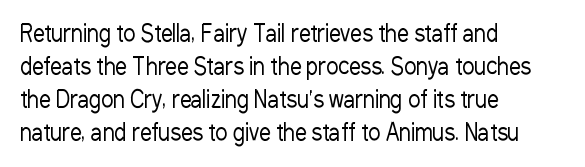
Q: Is the text bold? A: No.
Q: Is the text italic (slanted)? A: No, it is upright.
Q: Is the text underlined? A: No.
Q: How is the paragraph aligned? A: Left-aligned.
Q: Is the spacing between letters normal or unusually wide? A: Normal.
Q: Is the spacing between lines tight, normal or loose? A: Normal.
